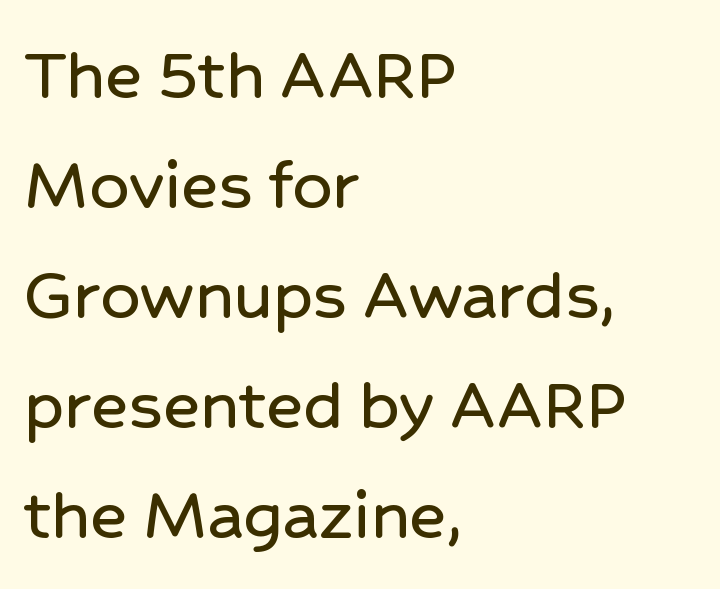
Students, observe: this is what conventionally led text looks like. The letters advance in unequal steps, a hallmark of proportional type. The words here are not underlined. All the whitespace from short lines collects on the right.
